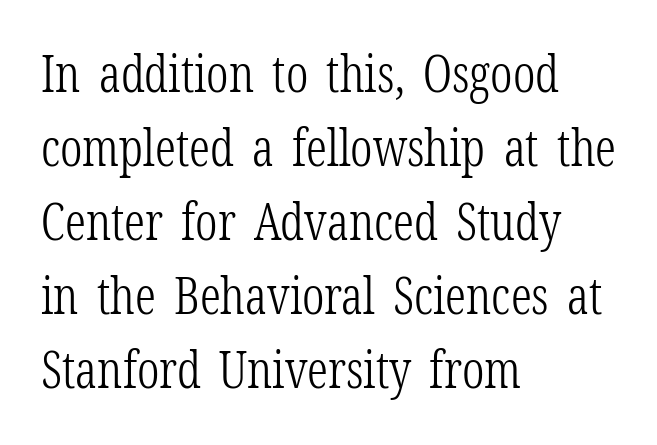
Q: Is the text bold? A: No.
Q: Is the text italic (slanted)? A: No, it is upright.
Q: Is the typeface a serif or a sans-serif typeface? A: Serif.
Q: Is the text underlined? A: No.
Q: How is the paragraph aligned? A: Left-aligned.
Q: Is the spacing between letters normal or unusually wide? A: Normal.
Q: Is the spacing between lines tight, normal or loose? A: Normal.
Q: Width (condensed, normal, or wide)? A: Condensed.
Q: Stroke contrast? A: Low.
Q: x-height? A: Medium.
Q: Monospaced? A: No.
